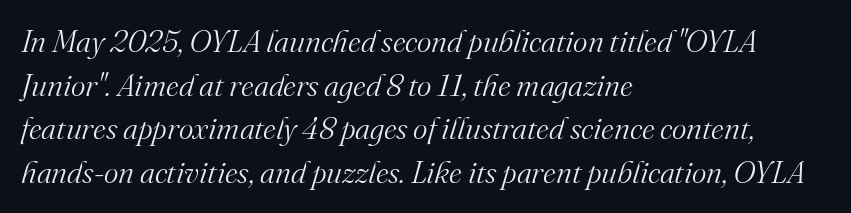
Does the type have serifs? Yes, each stem ends in a small foot. Compared with typical paragraphs, the rows here are spaced about the same. Tall strokes in this sample are angled rather than plumb. Glance below the letters and you will spot only blank space. Words appear dense and cohesive because spacing is normal. The rag falls on the right side of this text block.
